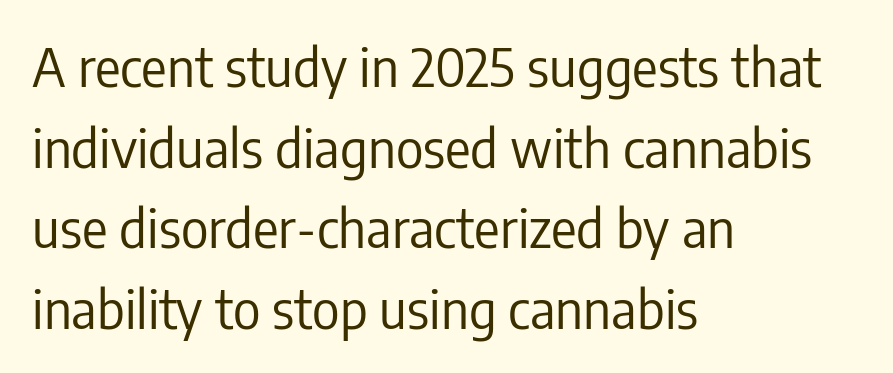
Q: Is the text bold? A: No.
Q: Is the text italic (slanted)? A: No, it is upright.
Q: Is the typeface a serif or a sans-serif typeface? A: Sans-serif.
Q: Is the text underlined? A: No.
Q: How is the paragraph aligned? A: Left-aligned.
Q: Is the spacing between letters normal or unusually wide? A: Normal.
Q: Is the spacing between lines tight, normal or loose? A: Normal.
Q: Width (condensed, normal, or wide)? A: Condensed.
Q: Stroke contrast? A: Low.
Q: x-height? A: Medium.
Q: Monospaced? A: No.
